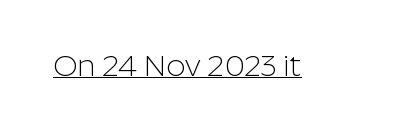
{"serif": "no", "italic": "no", "bold": "no", "weight": "light", "width": "normal", "stroke_contrast": "low", "x_height": "medium", "monospaced": "no", "underline": "yes", "letter_spacing": "normal", "letter_spacing_em": 0.0, "glyph_px": 30}
